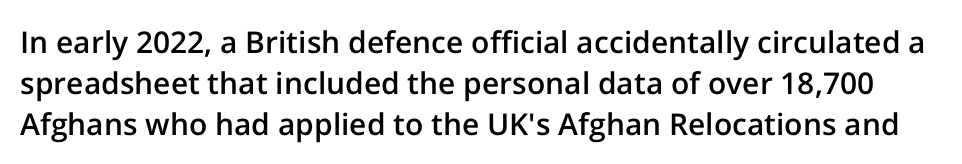
The image shows 30 px semibold sans-serif type, upright; set normal line spacing (1.36x), normal letter spacing, not underlined; low stroke contrast and a medium x-height.
